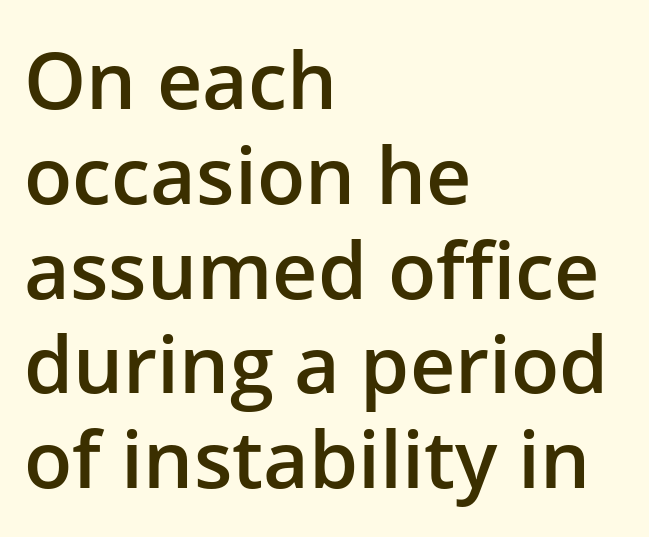
{"serif": "no", "italic": "no", "bold": "semi", "weight": "semibold", "width": "normal", "stroke_contrast": "low", "x_height": "medium", "monospaced": "no", "underline": "no", "align": "left", "line_spacing_ratio": 1.2, "letter_spacing": "normal", "letter_spacing_em": 0.0, "glyph_px": 79}
